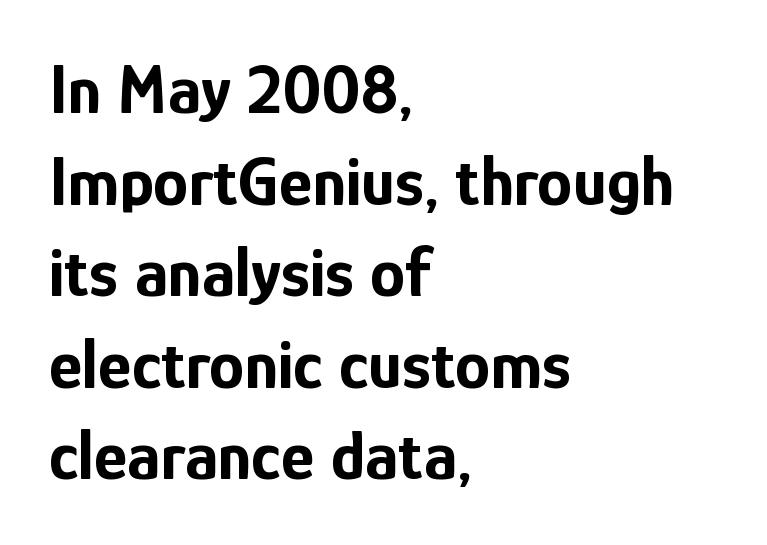
The image shows 71 px bold, condensed sans-serif type, upright; set left-aligned, normal line spacing (1.29x), normal letter spacing, not underlined; low stroke contrast and a medium x-height.
